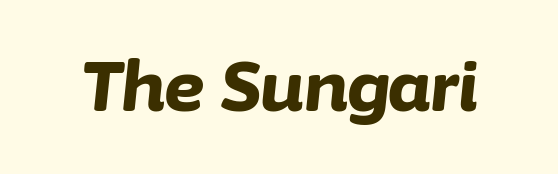
Bare-footed words on every line. The specimen reads as italic at a glance. Heft: maximum for text — a bold. In terms of letterspacing, this is plain default setting. Think of a printed novel: that variable character pitch is what you see here.
